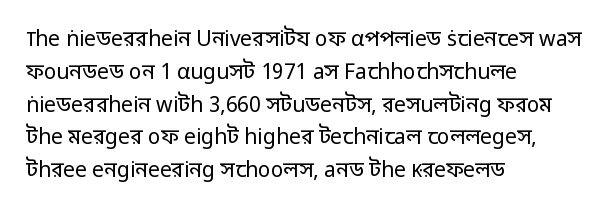
The image shows 21 px text type, upright; set left-aligned, normal line spacing (1.56x), normal letter spacing, not underlined.
